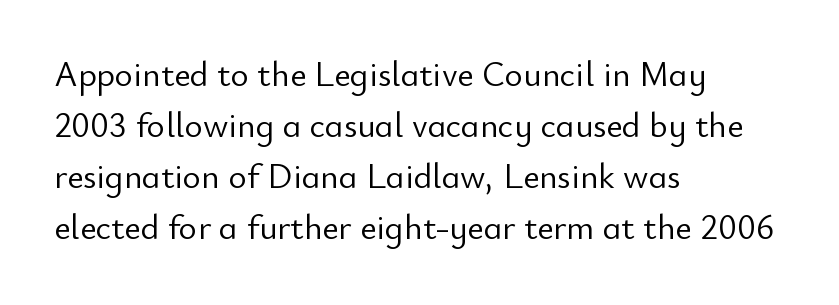
Each line starts at the same left margin while the right side varies. When letters stand straight like this, we call the style roman or upright. Letters have the restrained weight of plain body copy at most. Underlining? Definitely not there. What stands out about the letter spacing? Nothing — it is the standard amount. The rendering uses natural spacing where letterforms have individual widths.
